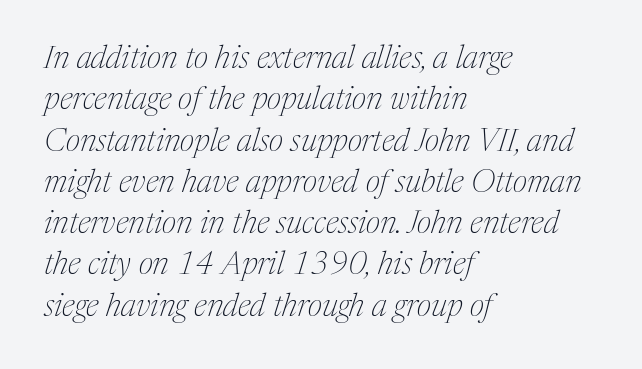
{"serif": "yes", "italic": "yes", "lean": "right", "slant_degrees": 17, "bold": "no", "weight": "thin", "width": "normal", "stroke_contrast": "medium", "x_height": "medium", "monospaced": "no", "underline": "no", "align": "left", "line_spacing": "normal", "line_spacing_ratio": 1.29, "letter_spacing": "normal", "letter_spacing_em": 0.0, "glyph_px": 32}
